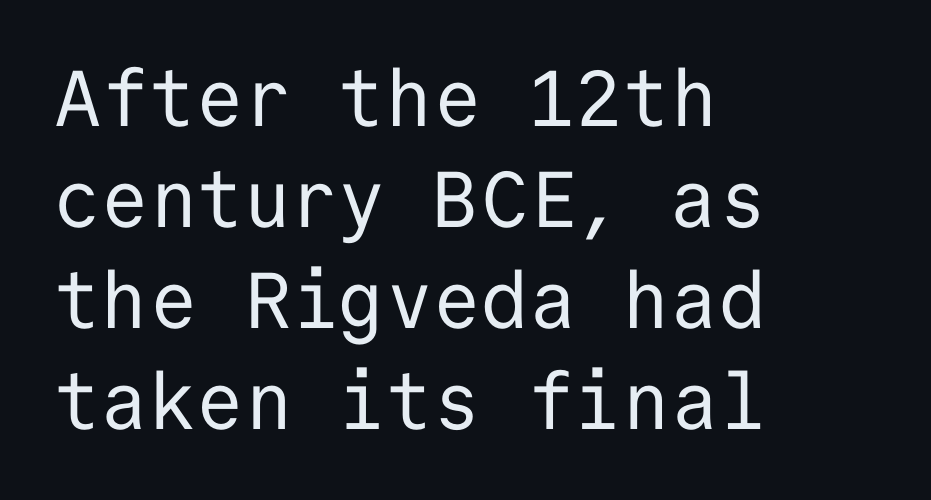
{"serif": "no", "italic": "no", "bold": "no", "weight": "regular", "width": "normal", "stroke_contrast": "low", "x_height": "medium", "monospaced": "yes", "underline": "no", "align": "left", "line_spacing": "normal", "line_spacing_ratio": 1.28, "letter_spacing": "normal", "letter_spacing_em": 0.0, "glyph_px": 79}
